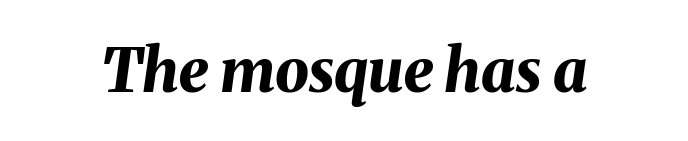
Words float on clear page, feet unadorned. Look at the stroke-to-counter ratio: heavy, a bold. Proportional: the letters do not fall into vertical columns. How are the letters spaced? Ordinarily, with no added tracking. Observe the lean: these are italic letterforms.
